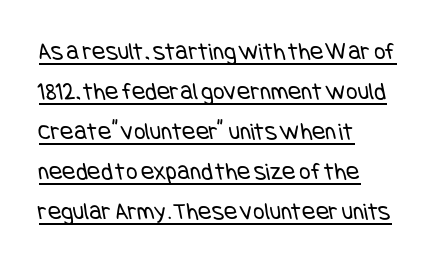
Descenders here cross a horizontal rule under the line. Standard letterfit; no display-style spreading of the glyphs. Is this a heavy cut? Hardly; it is regular or lighter. How would I describe the line gaps? Plain and ordinary. The text block is weighted toward the left margin, trailing off unevenly rightward.
